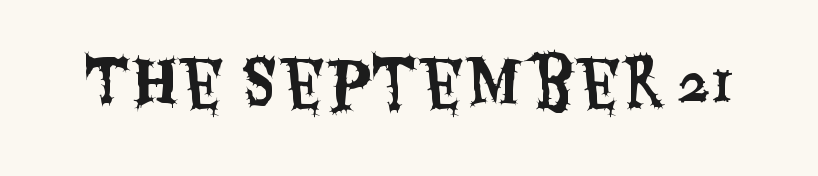
Spacing between characters is what you'd get straight out of the box. Is there any slant? The stems are plumb. Note: no serifs on the glyphs. This rendering features lettering with no underline. The letters advance in unequal steps, a hallmark of proportional type.
